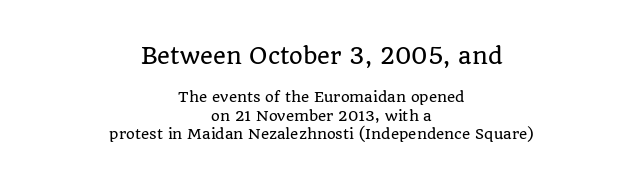
The image shows 22 px text type, upright; set centered, normal line spacing (1.31x), normal letter spacing, not underlined; the first (top) block is 1.57x larger.
